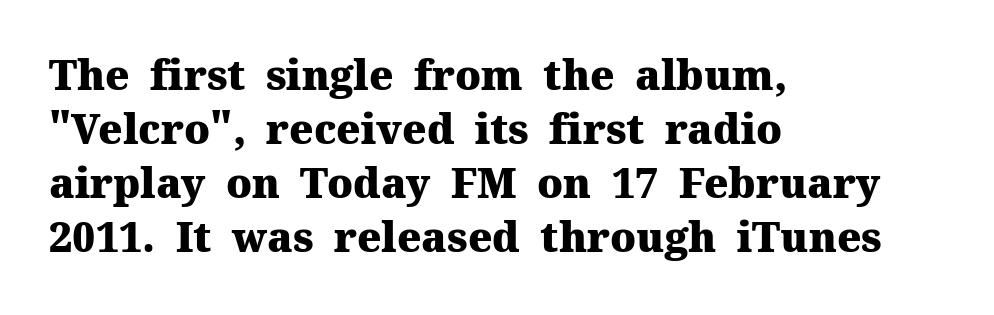
Q: Is the text bold? A: Yes.
Q: Is the text italic (slanted)? A: No, it is upright.
Q: Is the typeface a serif or a sans-serif typeface? A: Serif.
Q: Is the text underlined? A: No.
Q: How is the paragraph aligned? A: Left-aligned.
Q: Is the spacing between letters normal or unusually wide? A: Normal.
Q: Is the spacing between lines tight, normal or loose? A: Normal.
Q: Width (condensed, normal, or wide)? A: Normal.
Q: Stroke contrast? A: Medium.
Q: x-height? A: Medium.
Q: Monospaced? A: No.
